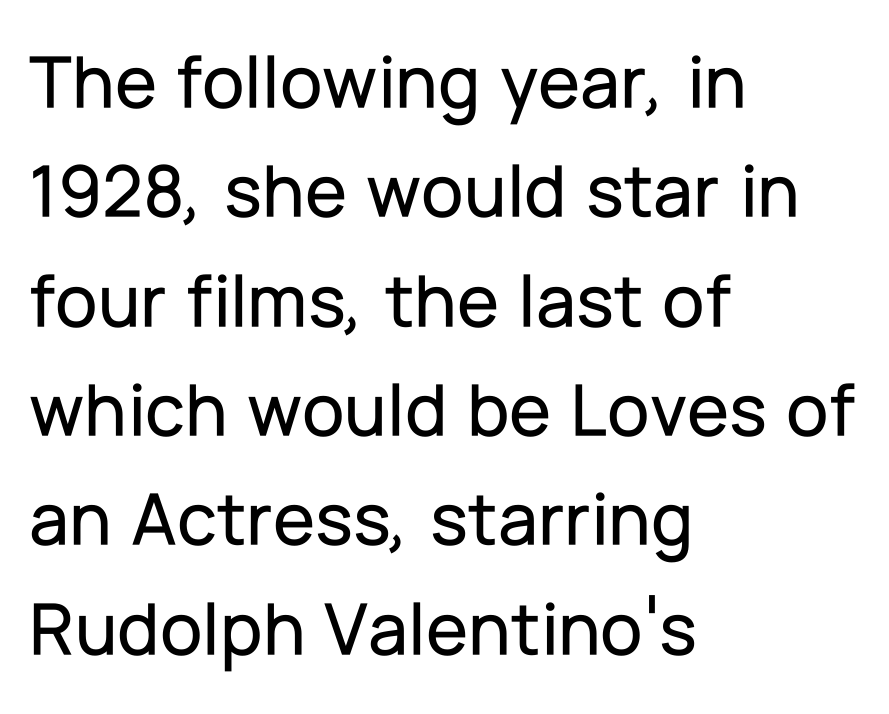
The image shows 77 px sans-serif type, upright; set left-aligned, normal line spacing (1.42x), normal letter spacing, not underlined; low stroke contrast and a medium x-height.
